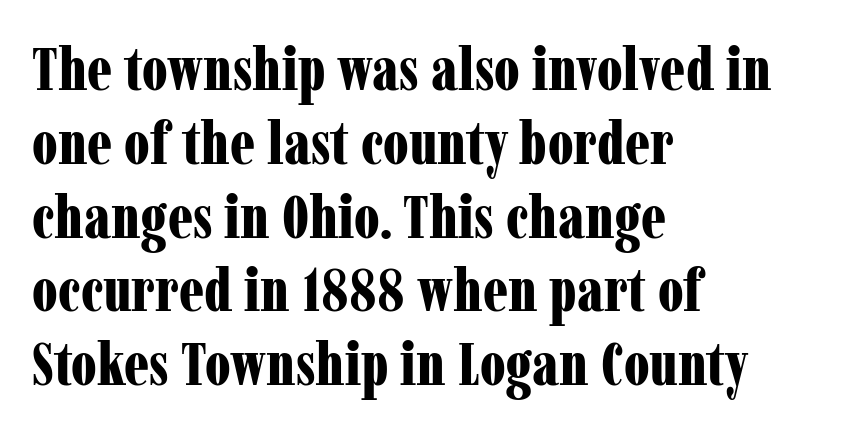
Strokes here are thick enough to call this a true bold. It's the straight-up-and-down kind of type. Serifs: yes, visible at the terminals of the letterforms. Honestly, the letter spacing is just normal — you wouldn't notice it. A clean baseline with only descenders dipping below it.
